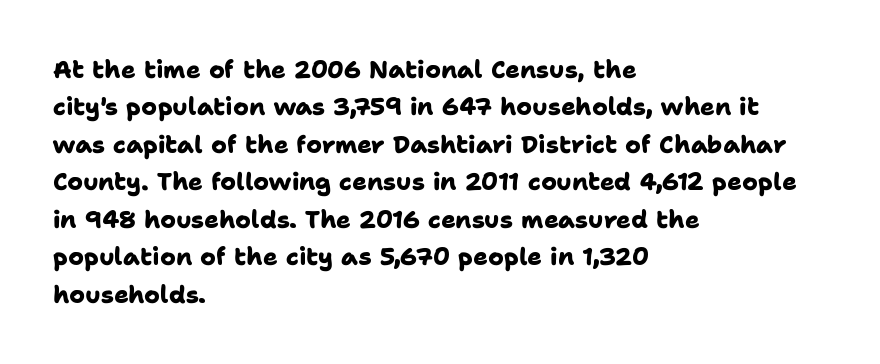
{"bold": "yes", "underline": "no", "align": "left", "line_spacing": "normal", "line_spacing_ratio": 1.56, "letter_spacing": "normal", "letter_spacing_em": 0.0, "glyph_px": 24}
